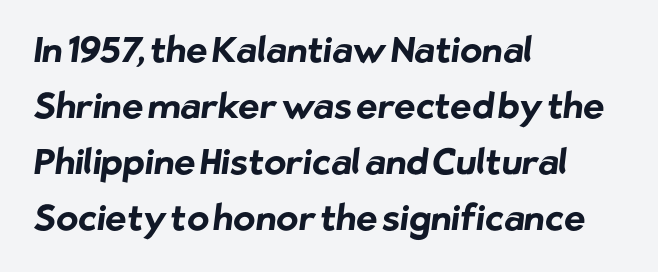
Q: Is the text bold? A: Yes.
Q: Is the typeface a serif or a sans-serif typeface? A: Sans-serif.
Q: Is the text underlined? A: No.
Q: How is the paragraph aligned? A: Left-aligned.
Q: Is the spacing between letters normal or unusually wide? A: Normal.
Q: Is the spacing between lines tight, normal or loose? A: Normal.
Q: Width (condensed, normal, or wide)? A: Normal.
Q: Stroke contrast? A: Low.
Q: x-height? A: Medium.
Q: Monospaced? A: No.
